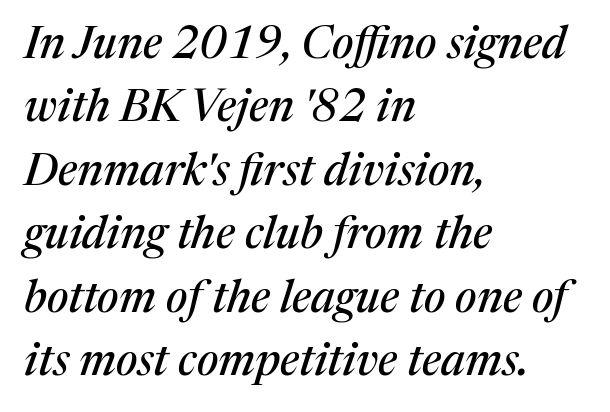
Q: Is the text italic (slanted)? A: Yes, it leans right by about 17 degrees.
Q: Is the typeface a serif or a sans-serif typeface? A: Serif.
Q: Is the text underlined? A: No.
Q: How is the paragraph aligned? A: Left-aligned.
Q: Is the spacing between letters normal or unusually wide? A: Normal.
Q: Is the spacing between lines tight, normal or loose? A: Normal.
Q: Width (condensed, normal, or wide)? A: Normal.
Q: Stroke contrast? A: Medium.
Q: x-height? A: Medium.
Q: Monospaced? A: No.
